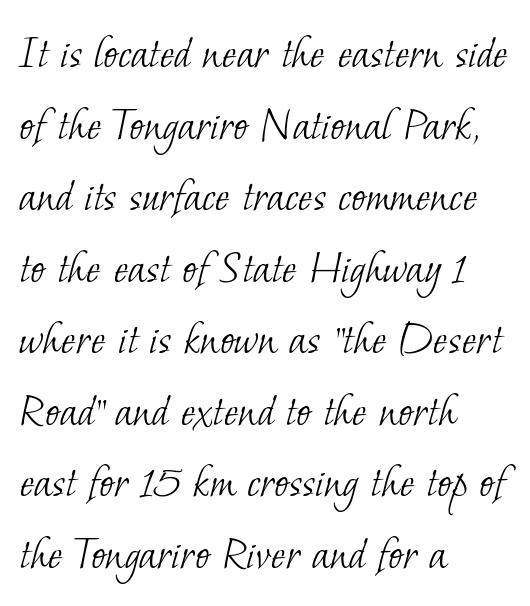
The image shows 49 px light serif type; set left-aligned, normal line spacing (1.46x), normal letter spacing, not underlined; low stroke contrast and a small x-height.
